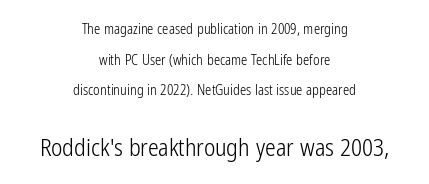
{"italic": "no", "bold": "no", "underline": "no", "align": "center", "line_spacing": "loose", "line_spacing_ratio": 2.19, "letter_spacing": "normal", "letter_spacing_em": 0.0, "larger_block": "second", "size_ratio": 1.71, "glyph_px": 24}
